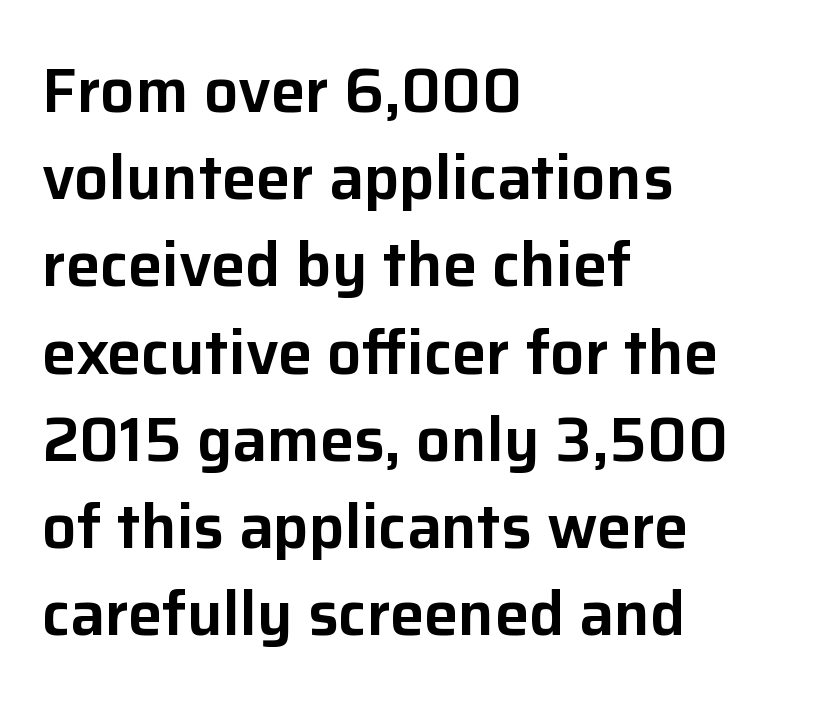
Q: Is the text italic (slanted)? A: No, it is upright.
Q: Is the typeface a serif or a sans-serif typeface? A: Sans-serif.
Q: Is the text underlined? A: No.
Q: How is the paragraph aligned? A: Left-aligned.
Q: Is the spacing between letters normal or unusually wide? A: Normal.
Q: Is the spacing between lines tight, normal or loose? A: Normal.
Q: Width (condensed, normal, or wide)? A: Normal.
Q: Stroke contrast? A: Low.
Q: x-height? A: Medium.
Q: Monospaced? A: No.
